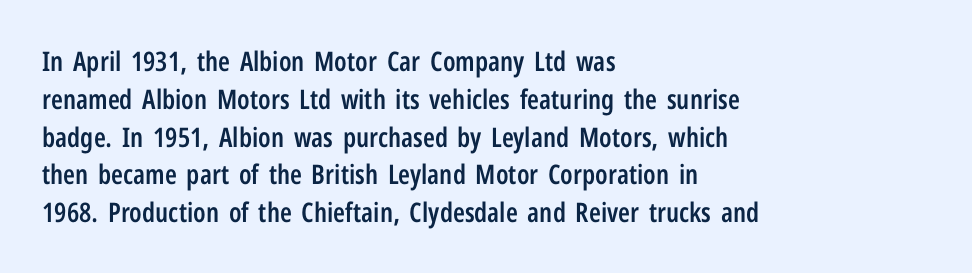
{"italic": "no", "bold": "semi", "underline": "no", "align": "left", "line_spacing": "normal", "line_spacing_ratio": 1.4, "letter_spacing": "normal", "letter_spacing_em": 0.0, "glyph_px": 27}
